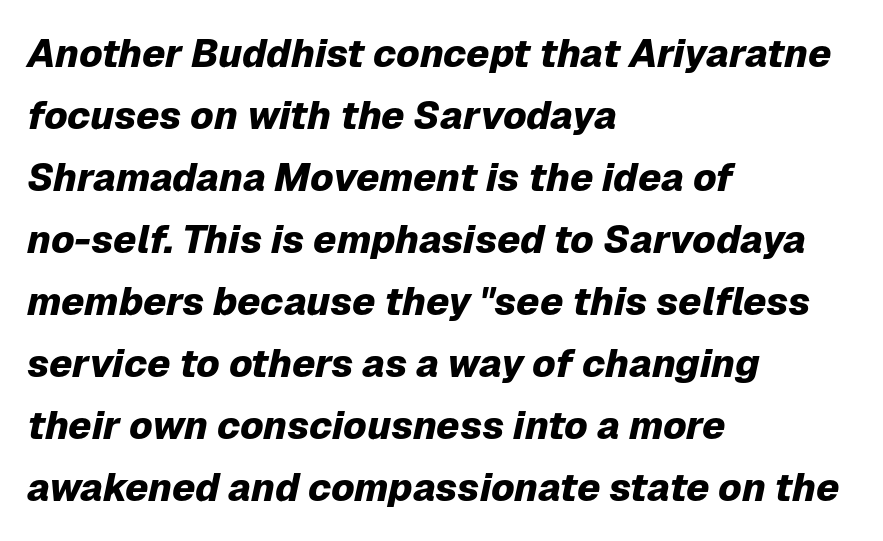
{"italic": "yes", "lean": "right", "slant_degrees": 12, "bold": "yes", "weight": "heavy", "width": "normal", "stroke_contrast": "low", "x_height": "medium", "monospaced": "no", "underline": "no", "align": "left", "line_spacing": "normal", "line_spacing_ratio": 1.59, "letter_spacing": "normal", "letter_spacing_em": 0.0, "glyph_px": 39}
